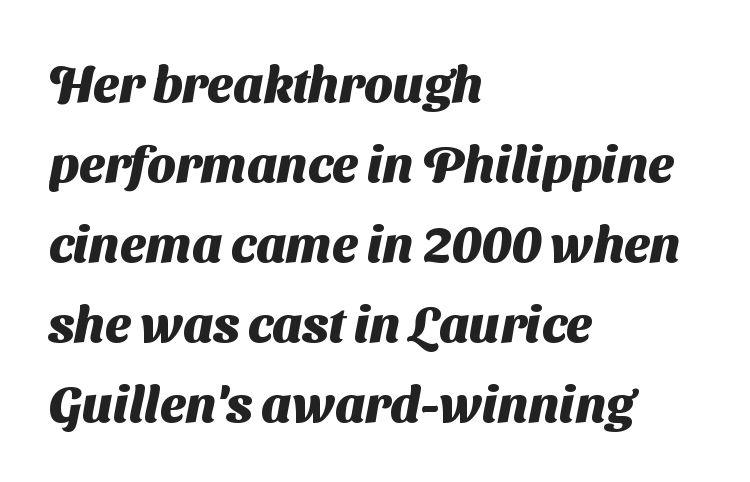
{"serif": "no", "bold": "yes", "weight": "heavy", "width": "normal", "stroke_contrast": "medium", "x_height": "medium", "monospaced": "no", "underline": "no", "align": "left", "line_spacing": "normal", "line_spacing_ratio": 1.57, "letter_spacing": "normal", "letter_spacing_em": 0.0, "glyph_px": 51}
